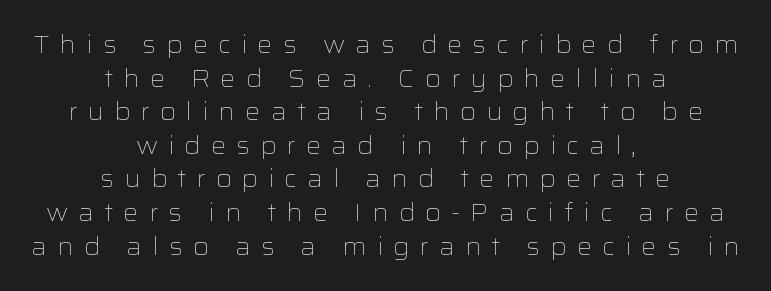
{"italic": "no", "bold": "no", "underline": "no", "align": "center", "line_spacing": "normal", "line_spacing_ratio": 1.4, "letter_spacing": "wide", "letter_spacing_em": 0.42, "glyph_px": 24}
